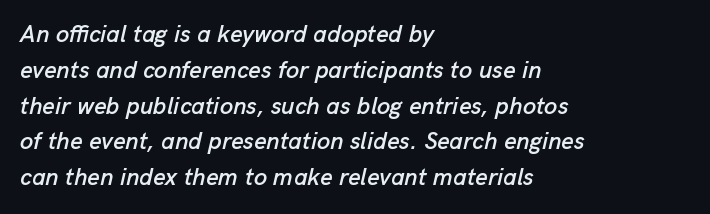
The image shows 24 px text type, italic (leaning right); set left-aligned, normal line spacing (1.49x), normal letter spacing, not underlined.
